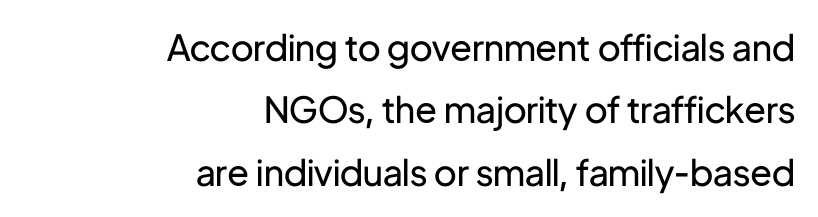
The image shows 36 px regular-weight sans-serif type, upright; set right-aligned, line spacing 1.73x, normal letter spacing, not underlined; low stroke contrast and a medium x-height.
